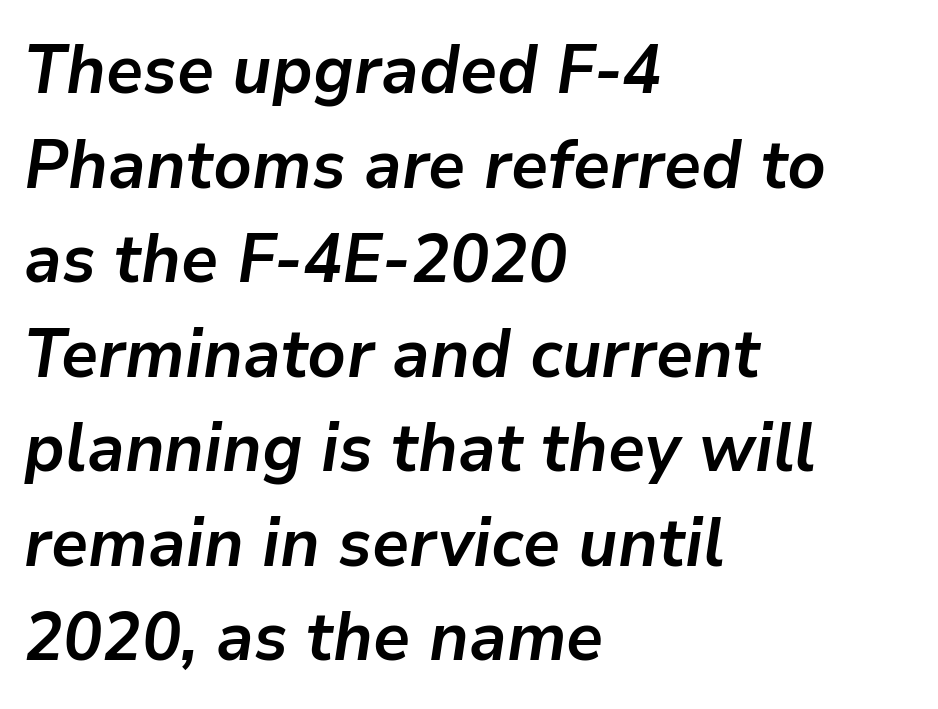
The specimen reads as italic at a glance. A typesetter would call this proportional, since set widths differ per character. The tracking reads as untouched default to a designer's eye. The characters look thick and weighty, a clear bold. Typeset ragged right — the left edge is the straight one. The words here are not underlined.
